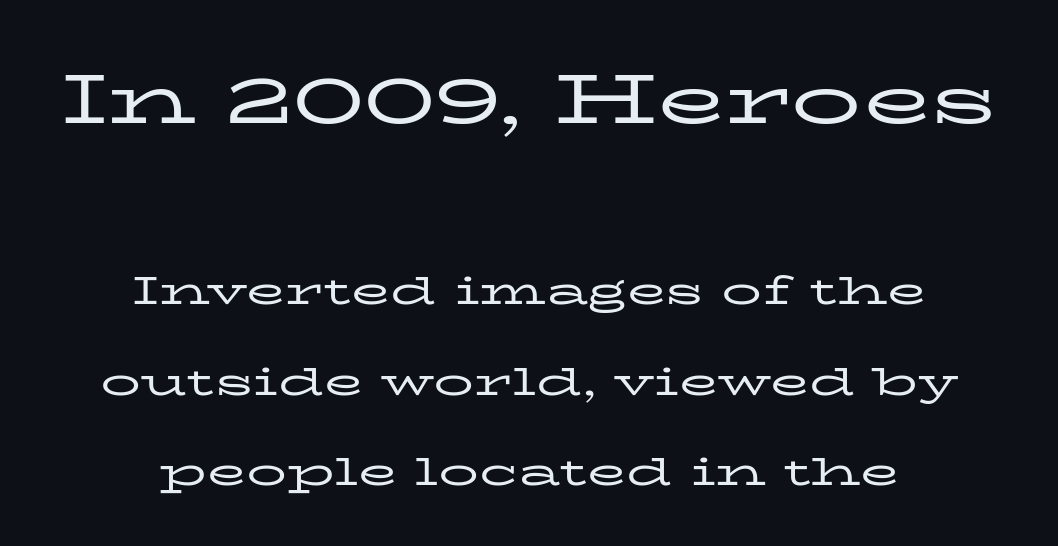
{"serif": "yes", "italic": "no", "bold": "no", "weight": "regular", "width": "wide", "stroke_contrast": "low", "x_height": "medium", "monospaced": "no", "underline": "no", "align": "center", "line_spacing": "loose", "line_spacing_ratio": 2.26, "letter_spacing": "normal", "letter_spacing_em": 0.0, "larger_block": "first", "size_ratio": 1.75, "glyph_px": 70}
